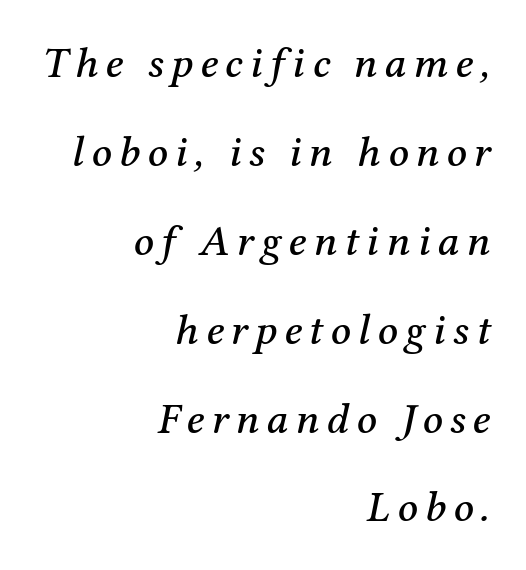
Q: Is the text italic (slanted)? A: Yes, it leans right by about 12 degrees.
Q: Is the typeface a serif or a sans-serif typeface? A: Serif.
Q: Is the text underlined? A: No.
Q: How is the paragraph aligned? A: Right-aligned.
Q: Is the spacing between lines tight, normal or loose? A: Loose.
Q: Width (condensed, normal, or wide)? A: Normal.
Q: Stroke contrast? A: Medium.
Q: x-height? A: Medium.
Q: Monospaced? A: No.
